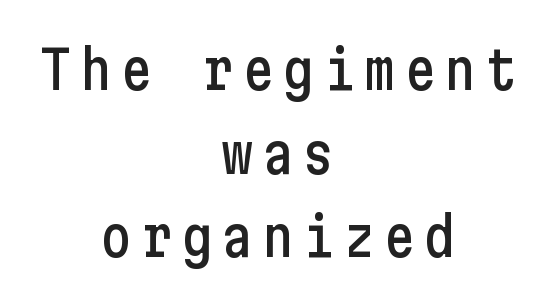
{"serif": "no", "italic": "no", "width": "condensed", "stroke_contrast": "low", "x_height": "medium", "underline": "no", "align": "center", "line_spacing": "normal", "line_spacing_ratio": 1.55, "glyph_px": 54}
